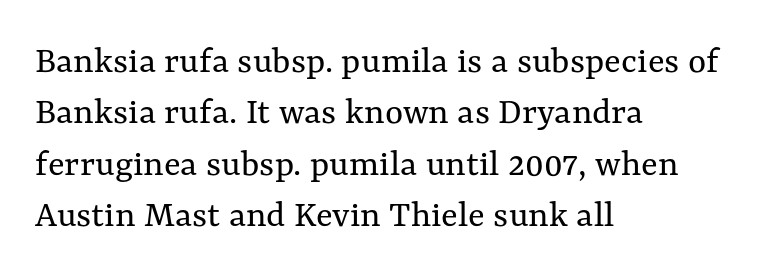
Q: Is the text bold? A: No.
Q: Is the text italic (slanted)? A: No, it is upright.
Q: Is the text underlined? A: No.
Q: How is the paragraph aligned? A: Left-aligned.
Q: Is the spacing between letters normal or unusually wide? A: Normal.
Q: Is the spacing between lines tight, normal or loose? A: Normal.
Q: Width (condensed, normal, or wide)? A: Normal.
Q: Stroke contrast? A: Medium.
Q: x-height? A: Medium.
Q: Monospaced? A: No.
